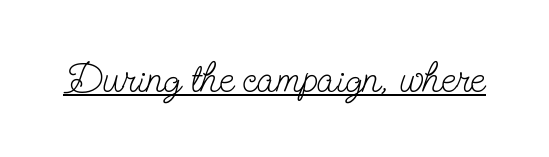
The image shows 41 px light, condensed serif type; set normal letter spacing, underlined; low stroke contrast and a small x-height.
